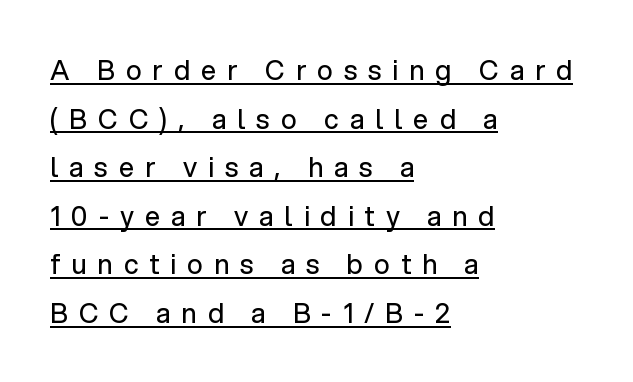
{"italic": "no", "bold": "no", "underline": "yes", "align": "left", "line_spacing_ratio": 1.8, "letter_spacing": "wide", "letter_spacing_em": 0.41, "glyph_px": 27}
